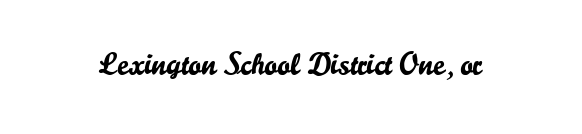
The image shows 31 px sans-serif type; set normal letter spacing, not underlined; low stroke contrast and a small x-height.
